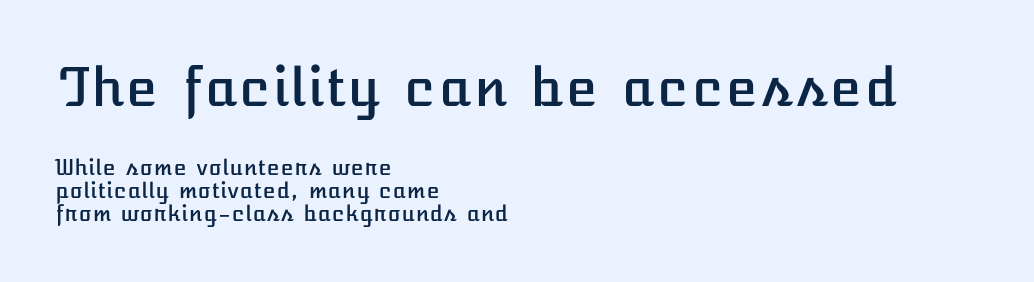
The image shows 52 px text type, upright; set left-aligned, tight line spacing (1.1x), normal letter spacing, not underlined; the first (top) block is 2.48x larger; low stroke contrast and a medium x-height.
